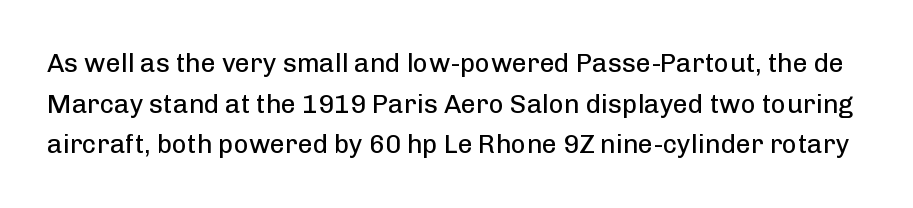
{"italic": "no", "bold": "no", "underline": "no", "line_spacing": "normal", "line_spacing_ratio": 1.56, "letter_spacing": "normal", "letter_spacing_em": 0.0, "glyph_px": 26}
